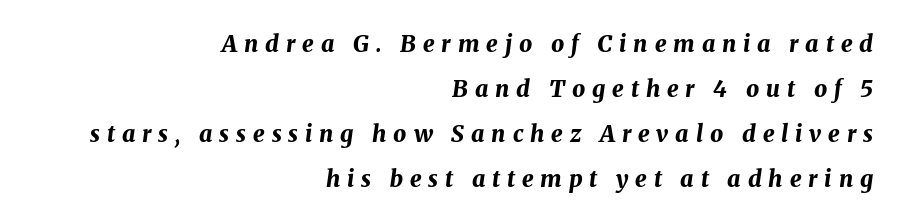
{"italic": "yes", "lean": "right", "slant_degrees": 8, "bold": "yes", "underline": "no", "align": "right", "line_spacing": "loose", "line_spacing_ratio": 1.96, "letter_spacing": "wide", "letter_spacing_em": 0.3, "glyph_px": 23}
